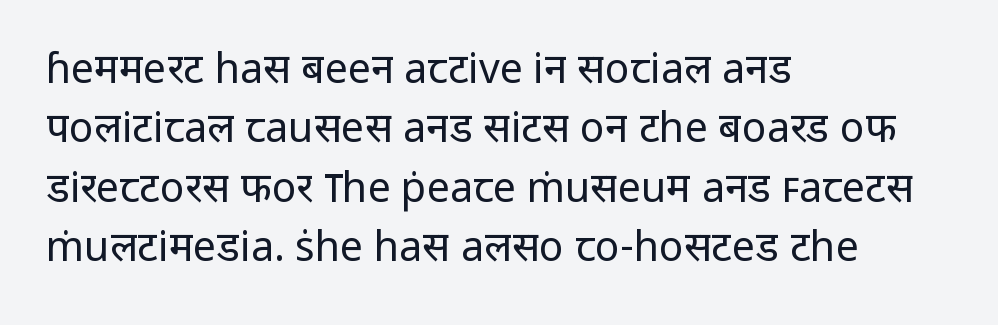
The image shows 41 px regular-weight sans-serif type, upright; set left-aligned, normal line spacing (1.45x), normal letter spacing, not underlined; low stroke contrast and a medium x-height.
